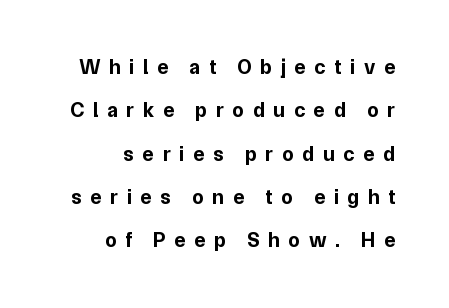
The image shows 21 px bold type, upright; set loose line spacing (2.06x), unusually wide letter spacing (+0.41 em), not underlined.
